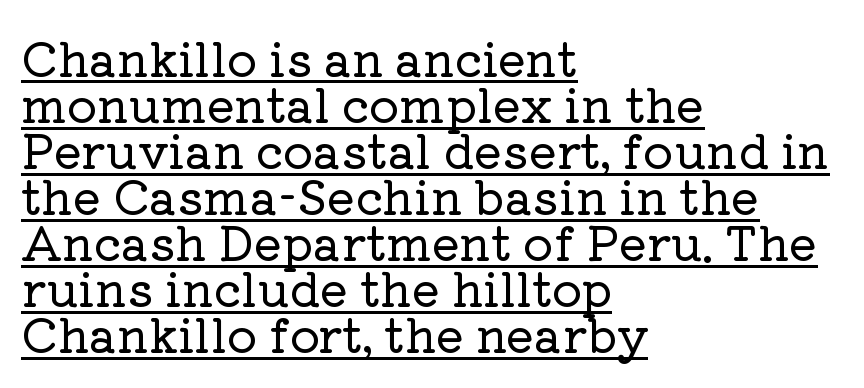
The typeface chosen for these lines features serifs. The string is rendered with underlining switched on. These lines were composed using upright roman letters. The vertical gap from one line to the next is small. The rendering keeps characters at their native spacing. Every row of glyphs begins at an identical x-position on the left.
